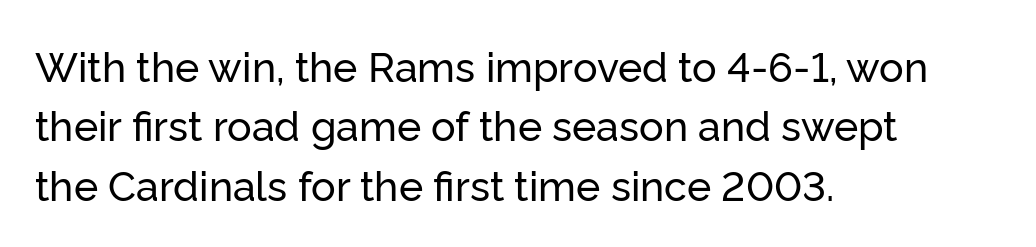
Q: Is the text italic (slanted)? A: No, it is upright.
Q: Is the typeface a serif or a sans-serif typeface? A: Sans-serif.
Q: Is the text underlined? A: No.
Q: How is the paragraph aligned? A: Left-aligned.
Q: Is the spacing between letters normal or unusually wide? A: Normal.
Q: Is the spacing between lines tight, normal or loose? A: Normal.
Q: Width (condensed, normal, or wide)? A: Normal.
Q: Stroke contrast? A: Low.
Q: x-height? A: Medium.
Q: Monospaced? A: No.
